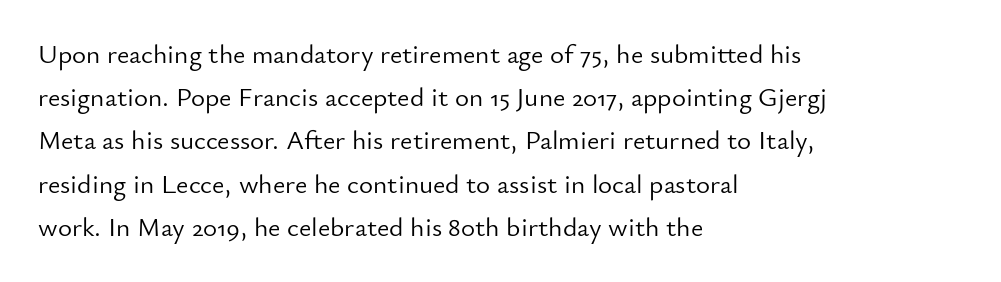
Posture: straight, roman, zero tilt. Notice how descenders clear the ascenders below comfortably — that's standard leading. Visually the block forms a straight wall on the left and a jagged coastline on the right. Descenders hang freely into open space. The type is set solid horizontally, with unmodified tracking. Heft: none added — not bold.
